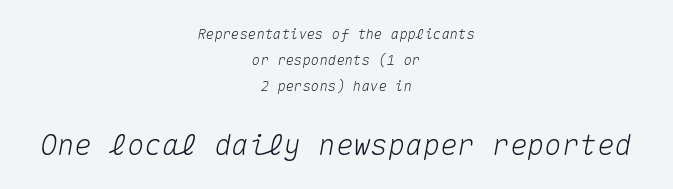
{"italic": "yes", "lean": "right", "slant_degrees": 10, "width": "normal", "stroke_contrast": "medium", "x_height": "medium", "monospaced": "yes", "underline": "no", "align": "center", "line_spacing_ratio": 1.86, "letter_spacing": "normal", "letter_spacing_em": 0.0, "larger_block": "second", "size_ratio": 2.07, "glyph_px": 29}
